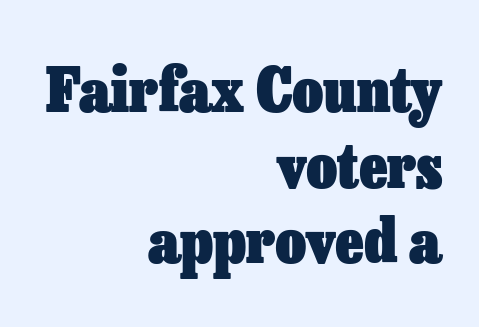
Q: Is the text bold? A: Yes.
Q: Is the text italic (slanted)? A: No, it is upright.
Q: Is the text underlined? A: No.
Q: How is the paragraph aligned? A: Right-aligned.
Q: Is the spacing between letters normal or unusually wide? A: Normal.
Q: Is the spacing between lines tight, normal or loose? A: Normal.
Q: Width (condensed, normal, or wide)? A: Normal.
Q: Stroke contrast? A: Low.
Q: x-height? A: Medium.
Q: Monospaced? A: No.
